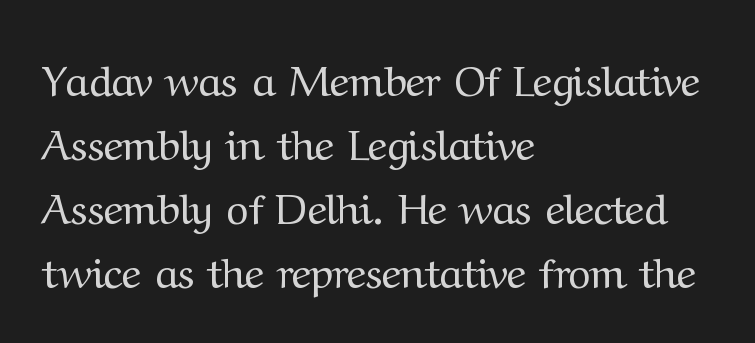
The image shows 43 px regular-weight serif type, upright; set left-aligned, normal line spacing (1.49x), normal letter spacing, not underlined; medium stroke contrast and a medium x-height.
